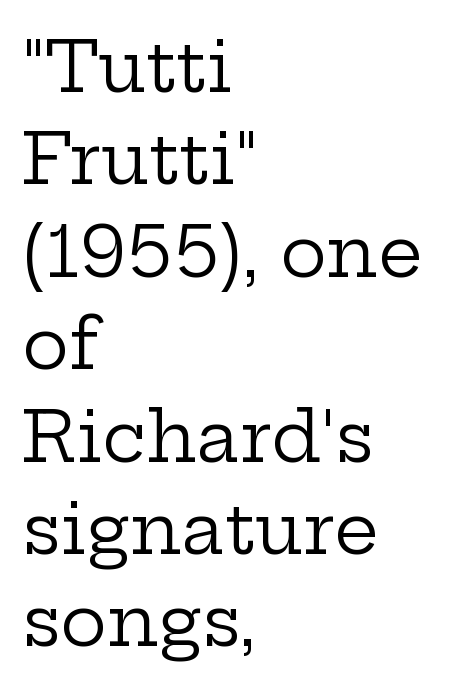
{"serif": "yes", "italic": "no", "bold": "no", "weight": "regular", "width": "wide", "stroke_contrast": "low", "x_height": "medium", "monospaced": "no", "underline": "no", "align": "left", "line_spacing": "normal", "line_spacing_ratio": 1.32, "letter_spacing": "normal", "letter_spacing_em": 0.0, "glyph_px": 70}
